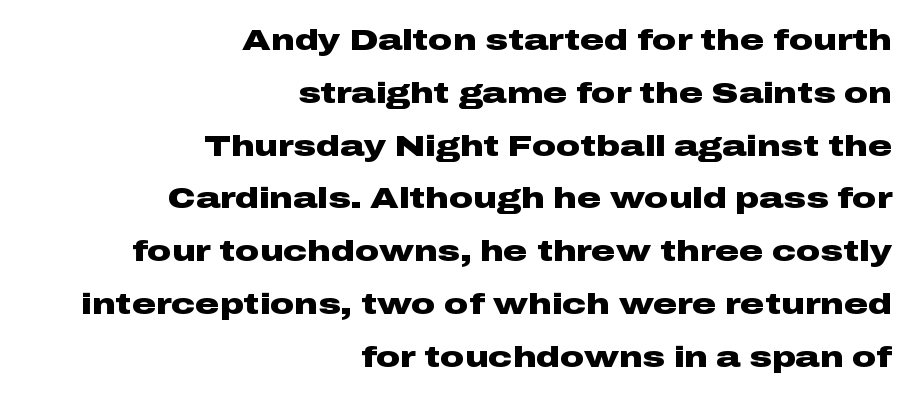
{"serif": "no", "italic": "no", "bold": "yes", "weight": "heavy", "width": "wide", "stroke_contrast": "low", "x_height": "medium", "monospaced": "no", "underline": "no", "align": "right", "line_spacing_ratio": 1.76, "letter_spacing": "normal", "letter_spacing_em": 0.0, "glyph_px": 30}
